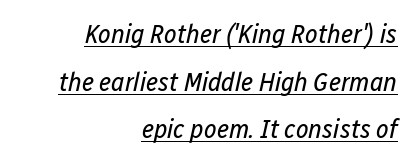
The image shows 27 px text type, italic (leaning right); set right-aligned, line spacing 1.76x, normal letter spacing, underlined.
